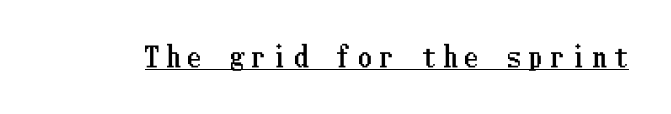
The image shows 27 px text type, upright; set unusually wide letter spacing (+0.29 em), underlined.
